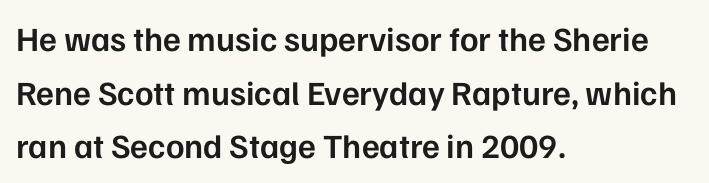
Tracking value appears to be zero — textbook default spacing. Line beginnings align vertically; line endings do not. These lines are rendered in a variable-pitch font. Font category for this specimen: sans-serif. Weight check: semibold — heavier than regular, not quite bold. This is the regular roman posture of the typeface.
